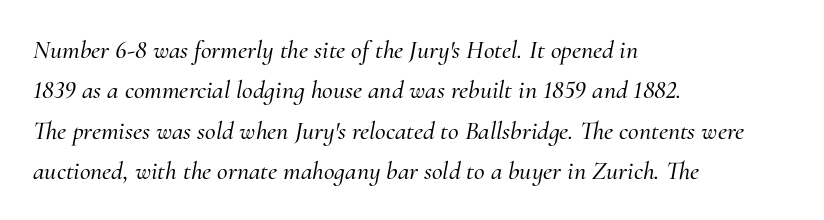
Q: Is the text italic (slanted)? A: Yes, it leans right by about 10 degrees.
Q: Is the text underlined? A: No.
Q: How is the paragraph aligned? A: Left-aligned.
Q: Is the spacing between letters normal or unusually wide? A: Normal.
Q: Is the spacing between lines tight, normal or loose? A: Normal.
